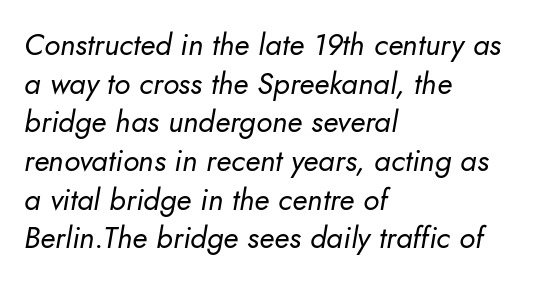
Q: Is the text bold? A: No.
Q: Is the text italic (slanted)? A: Yes, it leans right by about 10 degrees.
Q: Is the text underlined? A: No.
Q: How is the paragraph aligned? A: Left-aligned.
Q: Is the spacing between letters normal or unusually wide? A: Normal.
Q: Is the spacing between lines tight, normal or loose? A: Normal.
Q: Width (condensed, normal, or wide)? A: Normal.
Q: Stroke contrast? A: Low.
Q: x-height? A: Small.
Q: Monospaced? A: No.
